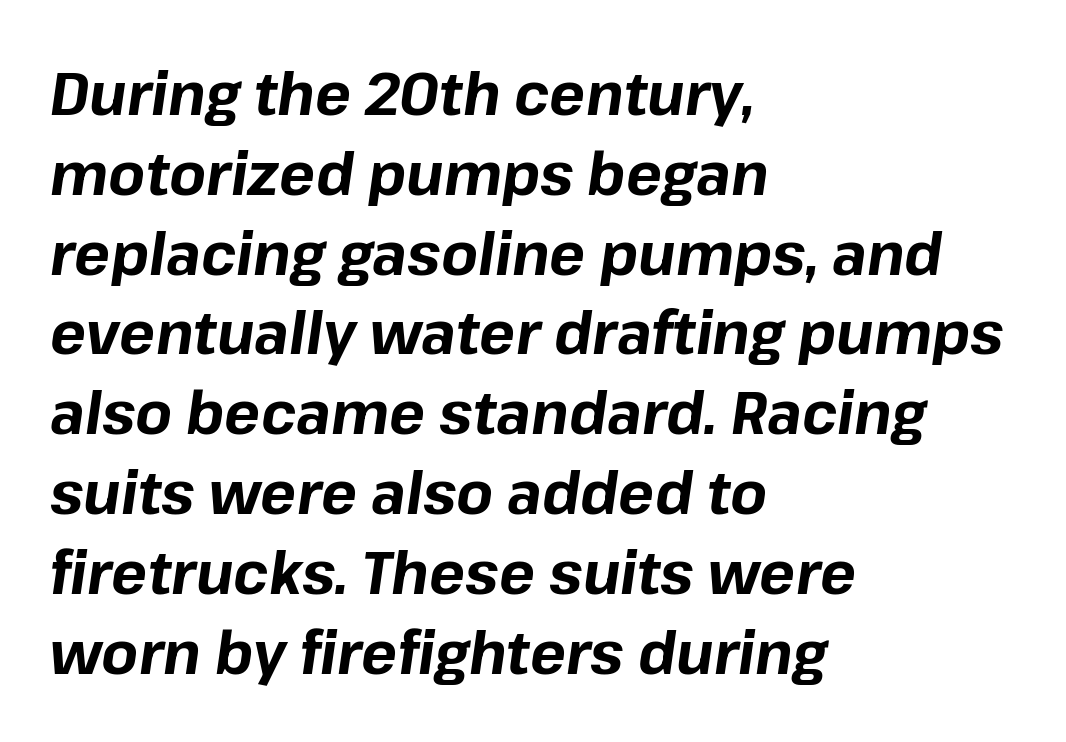
The image shows 60 px bold type, italic (leaning right); set left-aligned, normal line spacing (1.33x), normal letter spacing, not underlined; low stroke contrast and a medium x-height.
